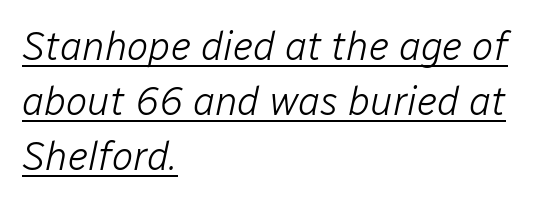
Q: Is the text bold? A: No.
Q: Is the text italic (slanted)? A: Yes, it leans right by about 12 degrees.
Q: Is the text underlined? A: Yes.
Q: How is the paragraph aligned? A: Left-aligned.
Q: Is the spacing between letters normal or unusually wide? A: Normal.
Q: Is the spacing between lines tight, normal or loose? A: Normal.
Q: Width (condensed, normal, or wide)? A: Normal.
Q: Stroke contrast? A: Low.
Q: x-height? A: Medium.
Q: Monospaced? A: No.
